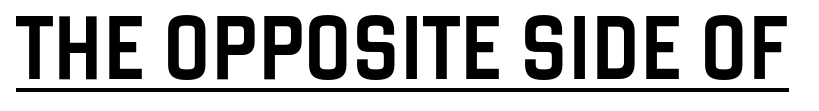
Q: Is the text italic (slanted)? A: No, it is upright.
Q: Is the typeface a serif or a sans-serif typeface? A: Sans-serif.
Q: Is the text underlined? A: Yes.
Q: Is the spacing between letters normal or unusually wide? A: Normal.
Q: Width (condensed, normal, or wide)? A: Condensed.
Q: Stroke contrast? A: Low.
Q: x-height? A: Large.
Q: Monospaced? A: No.
